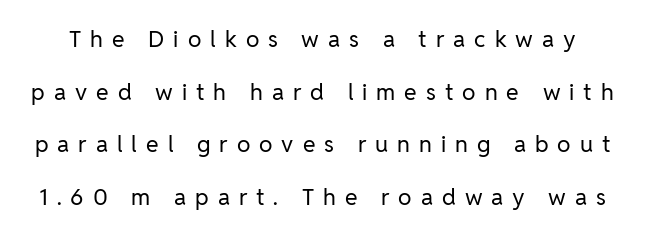
{"italic": "no", "bold": "no", "underline": "no", "line_spacing": "loose", "line_spacing_ratio": 2.29, "letter_spacing": "wide", "letter_spacing_em": 0.39, "glyph_px": 23}
